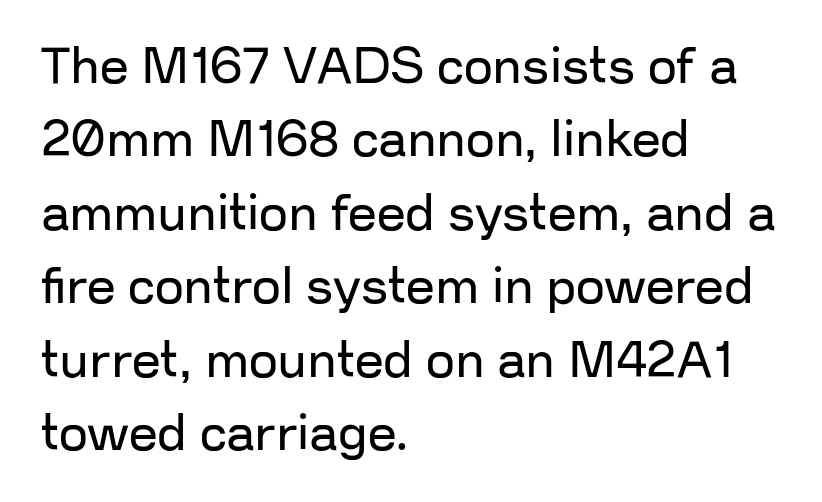
Do the characters align in a grid? No, the font is proportional. No extra tracking has been applied to these lines. No feet cap the strokes, marking this as sans-serif type. Vertical stems look standard width or narrower in stroke.
